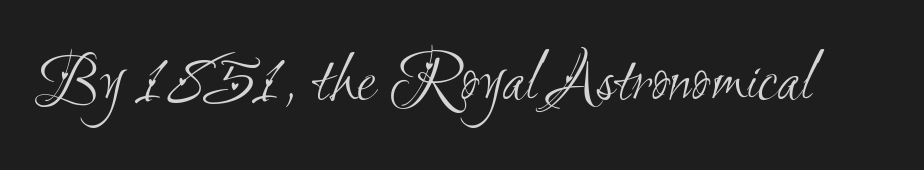
{"serif": "no", "bold": "no", "weight": "light", "width": "condensed", "stroke_contrast": "medium", "x_height": "small", "monospaced": "no", "underline": "no", "letter_spacing": "normal", "letter_spacing_em": 0.0, "glyph_px": 71}
